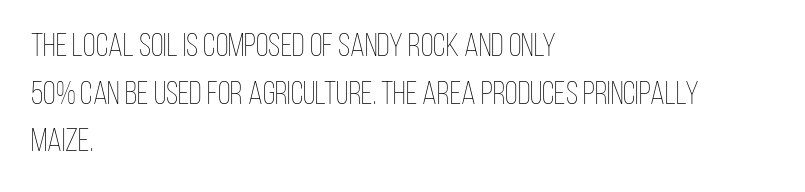
Q: Is the text bold? A: No.
Q: Is the text italic (slanted)? A: No, it is upright.
Q: Is the text underlined? A: No.
Q: How is the paragraph aligned? A: Left-aligned.
Q: Is the spacing between letters normal or unusually wide? A: Normal.
Q: Is the spacing between lines tight, normal or loose? A: Normal.
Q: Width (condensed, normal, or wide)? A: Condensed.
Q: Stroke contrast? A: Low.
Q: x-height? A: Large.
Q: Monospaced? A: No.
